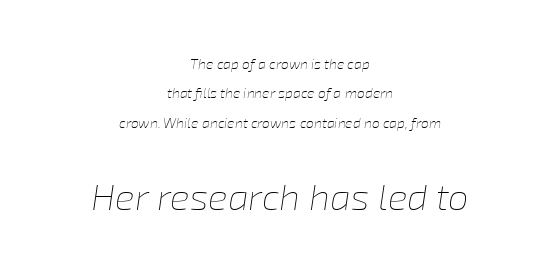
Q: Is the text bold? A: No.
Q: Is the text italic (slanted)? A: Yes, it leans right by about 8 degrees.
Q: Is the text underlined? A: No.
Q: How is the paragraph aligned? A: Centered.
Q: Is the spacing between letters normal or unusually wide? A: Normal.
Q: Is the spacing between lines tight, normal or loose? A: Loose.
Q: Which block of text is set in a larger size, the first (top) or the second (bottom)? A: The second (bottom) one.
Q: Width (condensed, normal, or wide)? A: Normal.
Q: Stroke contrast? A: Low.
Q: x-height? A: Medium.
Q: Monospaced? A: No.
